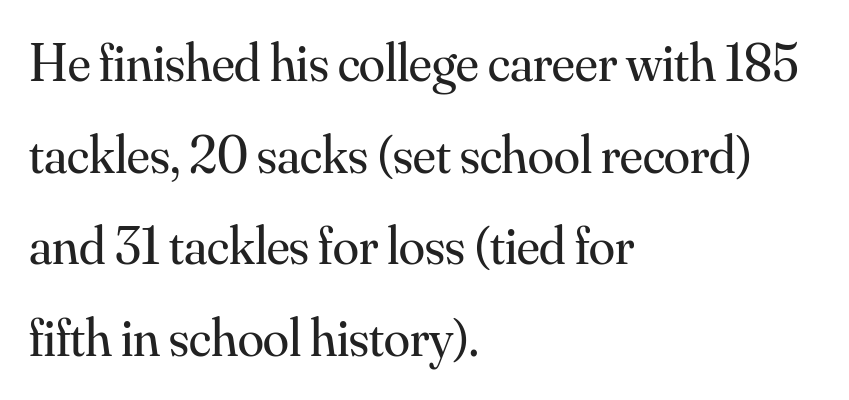
{"serif": "yes", "italic": "no", "bold": "no", "weight": "regular", "width": "normal", "stroke_contrast": "medium", "x_height": "small", "monospaced": "no", "underline": "no", "align": "left", "line_spacing_ratio": 1.73, "letter_spacing": "normal", "letter_spacing_em": 0.0, "glyph_px": 53}
